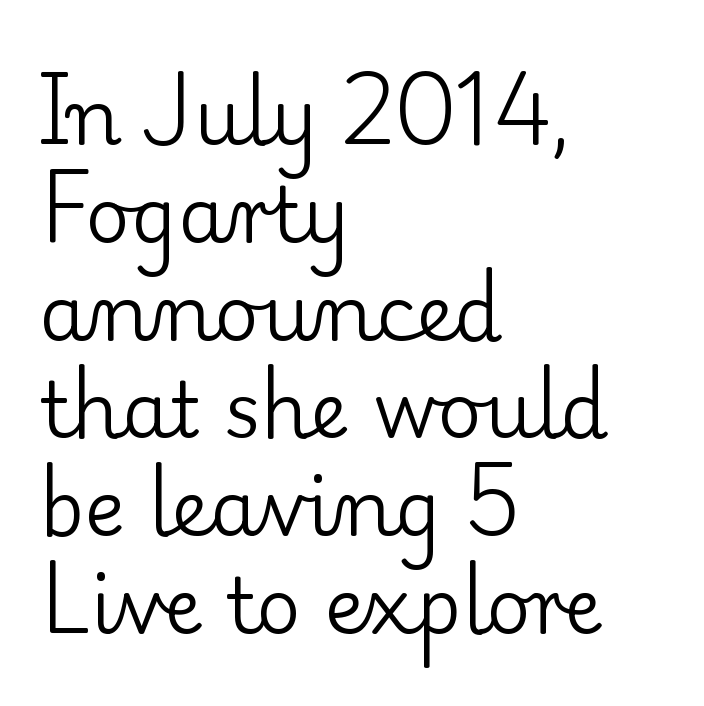
The image shows 77 px regular-weight serif type, upright; set left-aligned, normal line spacing (1.27x), normal letter spacing, not underlined; low stroke contrast and a small x-height.
